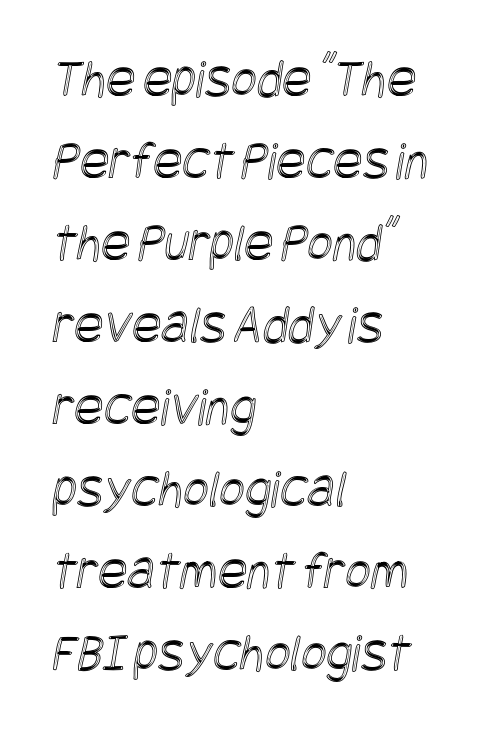
{"width": "condensed", "x_height": "large", "underline": "no", "align": "left", "line_spacing": "normal", "line_spacing_ratio": 1.49, "letter_spacing": "normal", "letter_spacing_em": 0.0, "glyph_px": 55}
